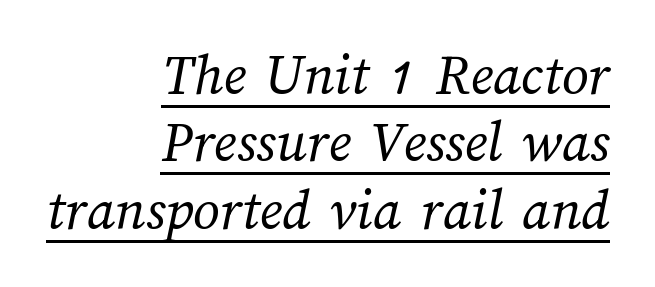
Q: Is the text bold? A: No.
Q: Is the text underlined? A: Yes.
Q: How is the paragraph aligned? A: Right-aligned.
Q: Is the spacing between letters normal or unusually wide? A: Normal.
Q: Is the spacing between lines tight, normal or loose? A: Tight.
Q: Width (condensed, normal, or wide)? A: Normal.
Q: Stroke contrast? A: Medium.
Q: x-height? A: Medium.
Q: Monospaced? A: No.
